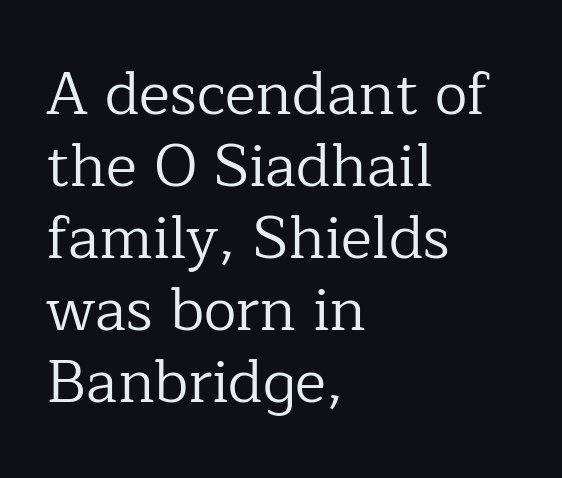
The image shows 59 px regular-weight serif type, upright; set left-aligned, line spacing 1.22x, normal letter spacing, not underlined; low stroke contrast and a medium x-height.
